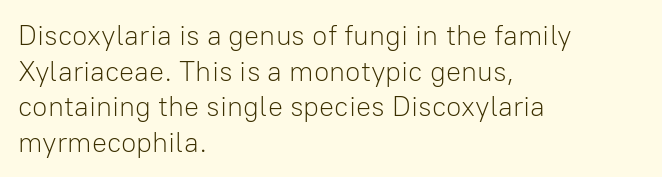
The image shows 28 px light sans-serif type, upright; set left-aligned, normal line spacing (1.27x), normal letter spacing, not underlined; low stroke contrast and a medium x-height.
